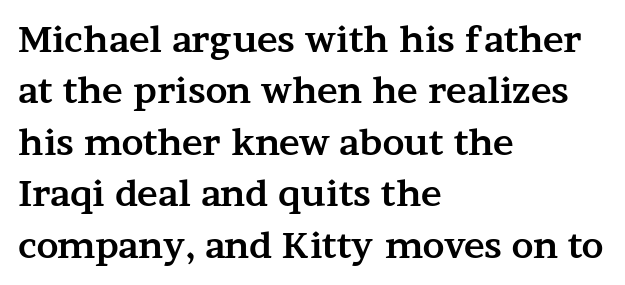
{"serif": "yes", "italic": "no", "bold": "yes", "weight": "bold", "width": "wide", "stroke_contrast": "medium", "x_height": "medium", "monospaced": "no", "underline": "no", "align": "left", "line_spacing": "normal", "line_spacing_ratio": 1.47, "letter_spacing": "normal", "letter_spacing_em": 0.0, "glyph_px": 35}
